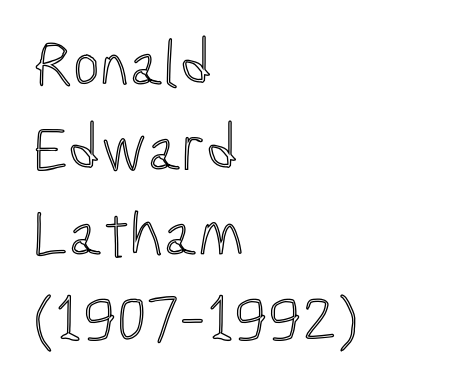
Q: Is the text italic (slanted)? A: No, it is upright.
Q: Is the text underlined? A: No.
Q: How is the paragraph aligned? A: Left-aligned.
Q: Is the spacing between letters normal or unusually wide? A: Normal.
Q: Is the spacing between lines tight, normal or loose? A: Normal.
Q: Width (condensed, normal, or wide)? A: Condensed.
Q: x-height? A: Medium.
Q: Monospaced? A: No.
